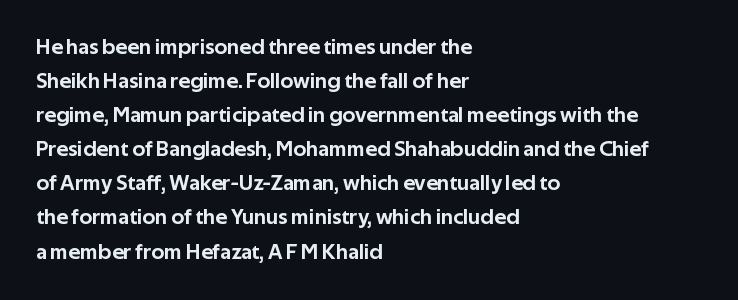
Q: Is the text italic (slanted)? A: No, it is upright.
Q: Is the text underlined? A: No.
Q: How is the paragraph aligned? A: Left-aligned.
Q: Is the spacing between letters normal or unusually wide? A: Normal.
Q: Is the spacing between lines tight, normal or loose? A: Normal.
